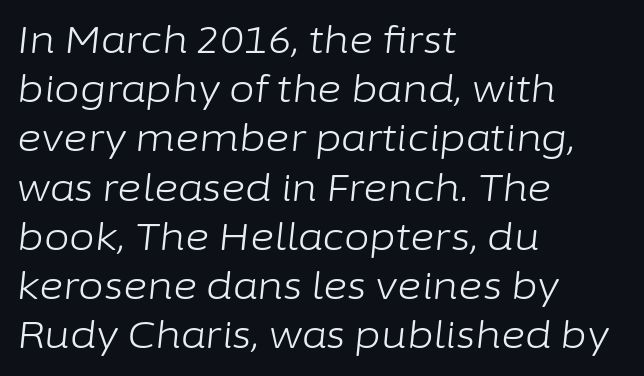
The image shows 37 px light type, italic (leaning right); set left-aligned, normal line spacing (1.33x), normal letter spacing, not underlined; low stroke contrast and a medium x-height.
